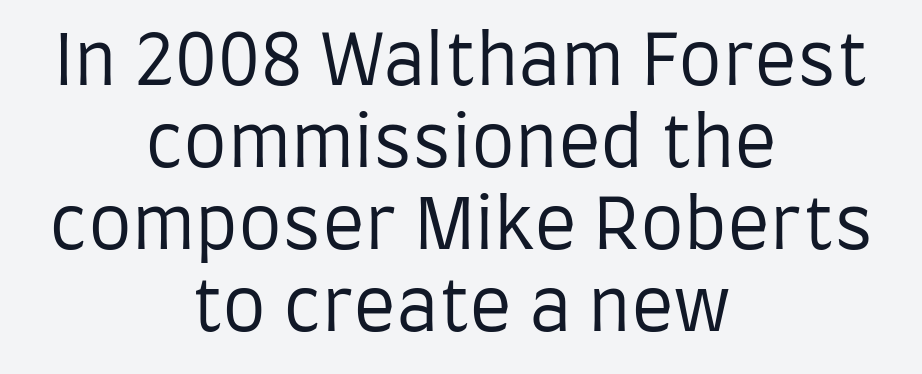
The image shows 70 px regular-weight, condensed sans-serif type, upright; set centered, line spacing 1.17x, normal letter spacing, not underlined; low stroke contrast and a large x-height.
